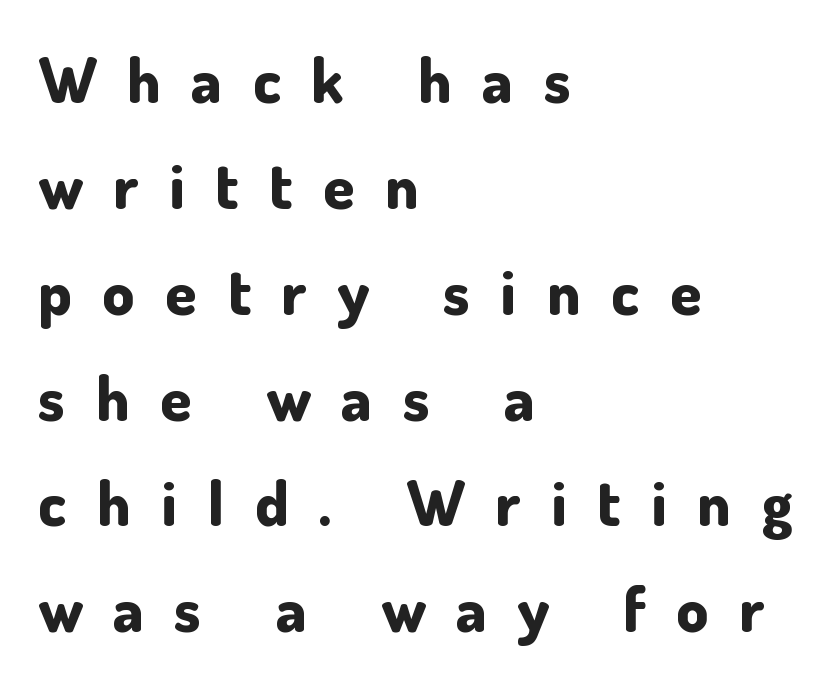
The image shows 63 px bold sans-serif type, upright; set left-aligned, normal line spacing (1.68x), unusually wide letter spacing (+0.49 em), not underlined; low stroke contrast and a small x-height.
